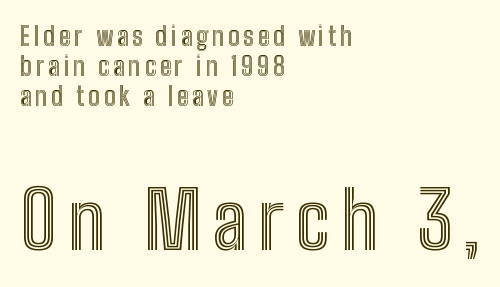
{"italic": "no", "width": "condensed", "x_height": "medium", "monospaced": "no", "underline": "no", "align": "left", "line_spacing_ratio": 1.16, "larger_block": "second", "size_ratio": 3.0, "glyph_px": 78}
